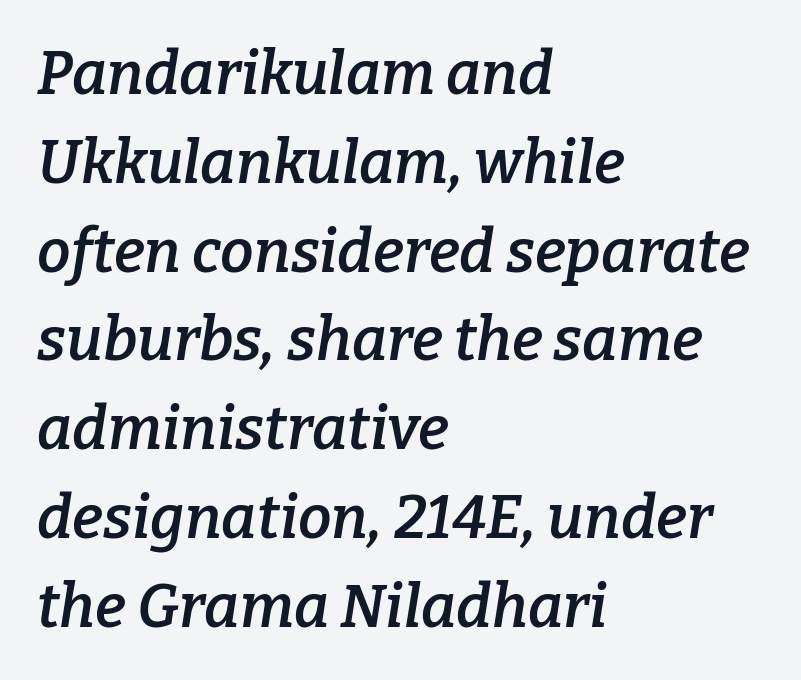
The image shows 60 px semibold serif type, italic (leaning right); set left-aligned, normal line spacing (1.48x), normal letter spacing, not underlined; low stroke contrast and a medium x-height.
